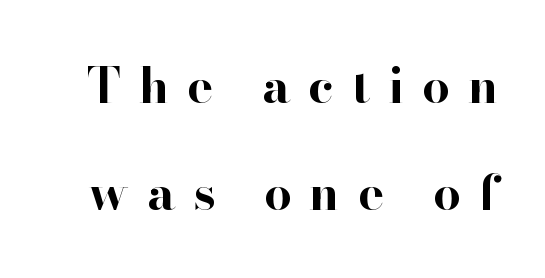
Q: Is the text bold? A: Yes.
Q: Is the text italic (slanted)? A: No, it is upright.
Q: Is the typeface a serif or a sans-serif typeface? A: Serif.
Q: Is the text underlined? A: No.
Q: Is the spacing between letters normal or unusually wide? A: Unusually wide.
Q: Is the spacing between lines tight, normal or loose? A: Loose.
Q: Width (condensed, normal, or wide)? A: Normal.
Q: Stroke contrast? A: High.
Q: x-height? A: Small.
Q: Monospaced? A: No.
